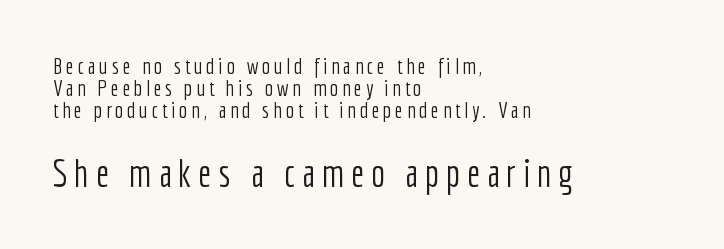
The image shows 38 px light, condensed sans-serif type, upright; set left-aligned, tight line spacing (1.01x), not underlined; the second (bottom) block is 1.73x larger; low stroke contrast and a medium x-height.
